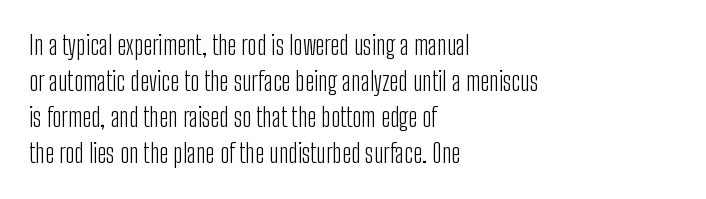
{"italic": "no", "bold": "no", "underline": "no", "align": "left", "line_spacing": "normal", "line_spacing_ratio": 1.39, "letter_spacing": "normal", "letter_spacing_em": 0.0, "glyph_px": 26}
